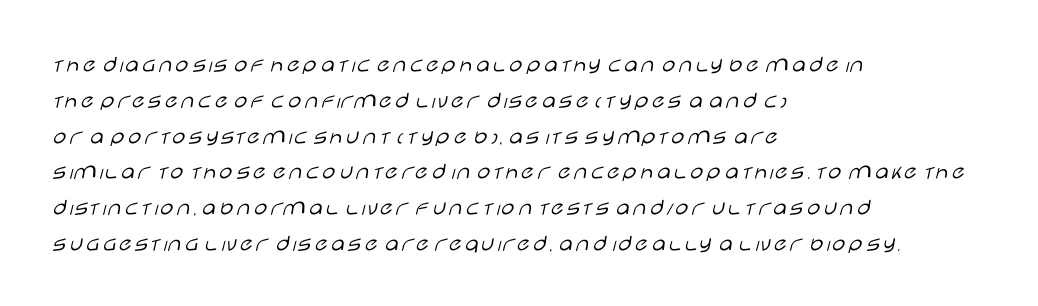
Q: Is the text bold? A: No.
Q: Is the text italic (slanted)? A: Yes.
Q: Is the text underlined? A: No.
Q: How is the paragraph aligned? A: Left-aligned.
Q: Is the spacing between letters normal or unusually wide? A: Normal.
Q: Is the spacing between lines tight, normal or loose? A: Normal.
